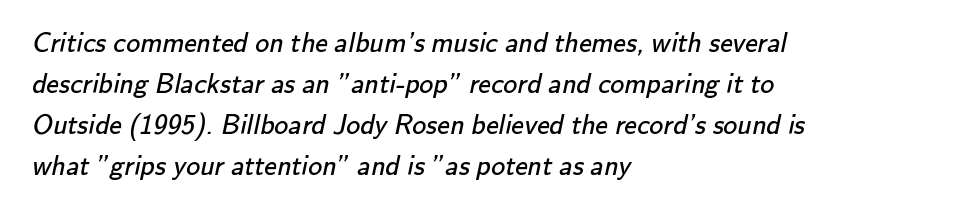
Q: Is the text bold? A: No.
Q: Is the typeface a serif or a sans-serif typeface? A: Sans-serif.
Q: Is the text underlined? A: No.
Q: How is the paragraph aligned? A: Left-aligned.
Q: Is the spacing between letters normal or unusually wide? A: Normal.
Q: Is the spacing between lines tight, normal or loose? A: Normal.
Q: Width (condensed, normal, or wide)? A: Normal.
Q: Stroke contrast? A: Low.
Q: x-height? A: Small.
Q: Monospaced? A: No.
